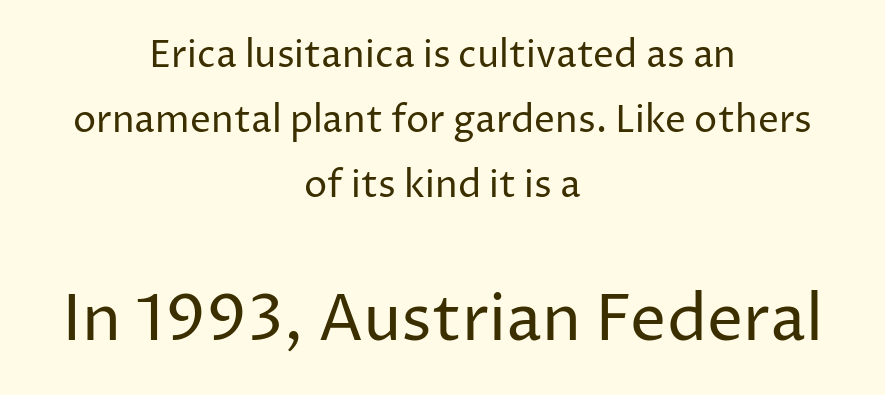
The image shows 64 px regular-weight sans-serif type, upright; set centered, line spacing 1.76x, normal letter spacing, not underlined; the second (bottom) block is 1.73x larger; low stroke contrast and a medium x-height.
